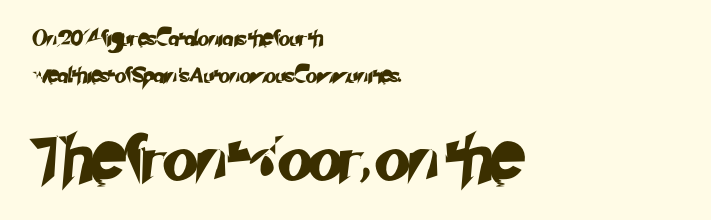
Q: Is the typeface a serif or a sans-serif typeface? A: Sans-serif.
Q: Is the text underlined? A: No.
Q: How is the paragraph aligned? A: Left-aligned.
Q: Is the spacing between letters normal or unusually wide? A: Normal.
Q: Is the spacing between lines tight, normal or loose? A: Loose.
Q: Which block of text is set in a larger size, the first (top) or the second (bottom)? A: The second (bottom) one.
Q: Width (condensed, normal, or wide)? A: Normal.
Q: Stroke contrast? A: Low.
Q: x-height? A: Small.
Q: Monospaced? A: No.
